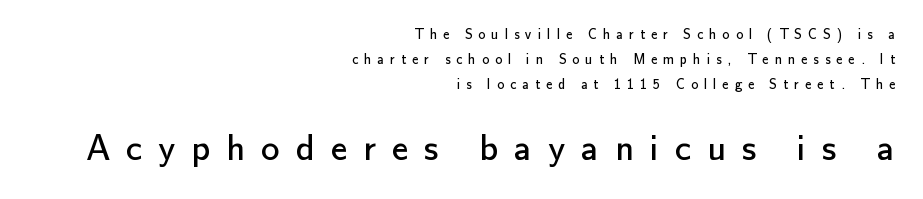
No italicization has been applied; the sample stays upright. This sample has the flowing, uneven cadence of proportional lettering. Which of the two is more prominent by size? The second, at the bottom. Loose tracking; the words dissolve into strings of separated letters.
